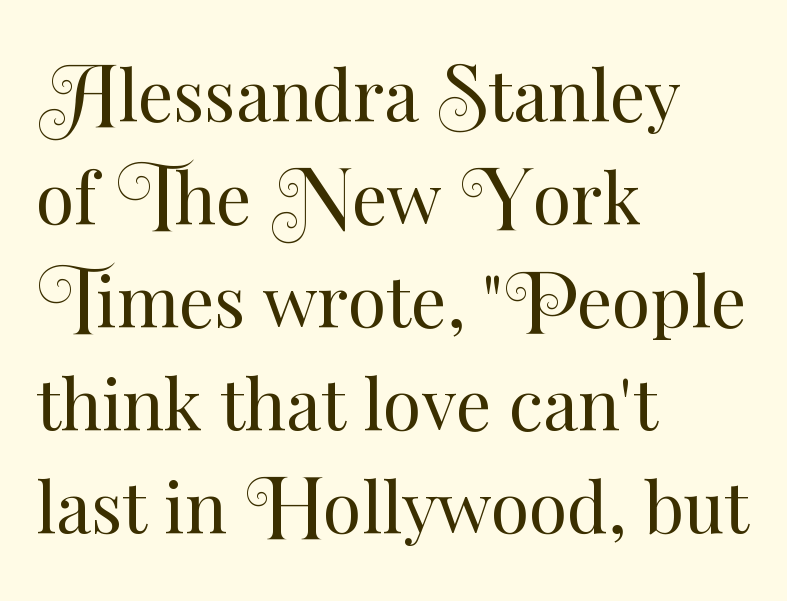
{"italic": "no", "bold": "no", "weight": "regular", "width": "normal", "stroke_contrast": "medium", "x_height": "small", "monospaced": "no", "underline": "no", "align": "left", "line_spacing": "normal", "line_spacing_ratio": 1.47, "letter_spacing": "normal", "letter_spacing_em": 0.0, "glyph_px": 70}
